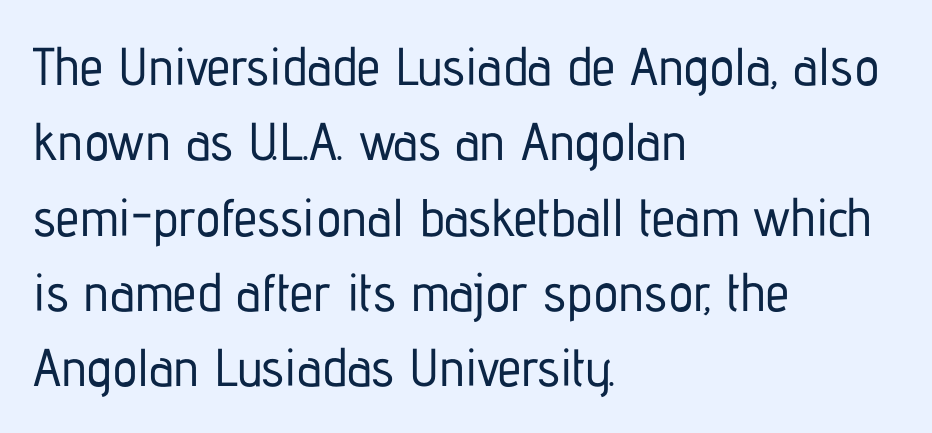
{"serif": "no", "italic": "no", "width": "condensed", "stroke_contrast": "low", "x_height": "medium", "monospaced": "no", "underline": "no", "align": "left", "line_spacing": "normal", "line_spacing_ratio": 1.42, "letter_spacing": "normal", "letter_spacing_em": 0.0, "glyph_px": 53}
